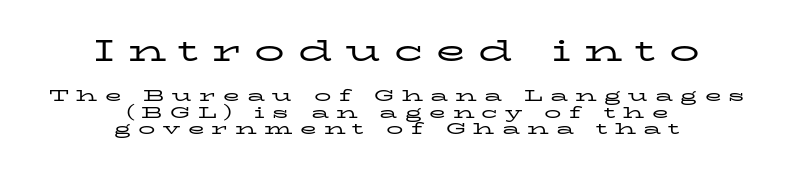
Q: Is the text bold? A: No.
Q: Is the text italic (slanted)? A: No, it is upright.
Q: Is the typeface a serif or a sans-serif typeface? A: Serif.
Q: Is the text underlined? A: No.
Q: How is the paragraph aligned? A: Centered.
Q: Is the spacing between letters normal or unusually wide? A: Unusually wide.
Q: Is the spacing between lines tight, normal or loose? A: Tight.
Q: Which block of text is set in a larger size, the first (top) or the second (bottom)? A: The first (top) one.
Q: Width (condensed, normal, or wide)? A: Wide.
Q: Stroke contrast? A: Low.
Q: x-height? A: Medium.
Q: Monospaced? A: No.
